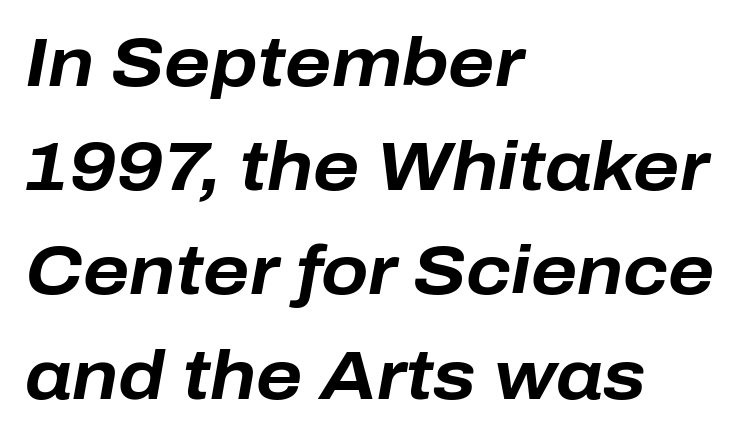
{"italic": "yes", "lean": "right", "slant_degrees": 10, "bold": "yes", "weight": "bold", "width": "normal", "stroke_contrast": "low", "x_height": "medium", "monospaced": "no", "underline": "no", "align": "left", "line_spacing": "normal", "line_spacing_ratio": 1.51, "letter_spacing": "normal", "letter_spacing_em": 0.0, "glyph_px": 69}
